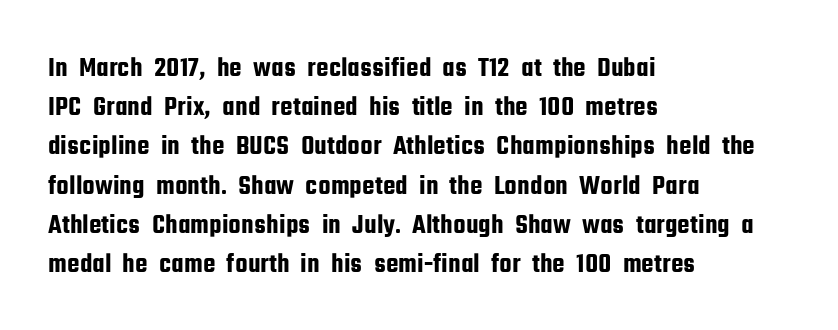
{"serif": "no", "italic": "no", "width": "condensed", "stroke_contrast": "low", "x_height": "medium", "monospaced": "no", "underline": "no", "align": "left", "line_spacing": "normal", "line_spacing_ratio": 1.4, "letter_spacing": "normal", "letter_spacing_em": 0.0, "glyph_px": 28}
